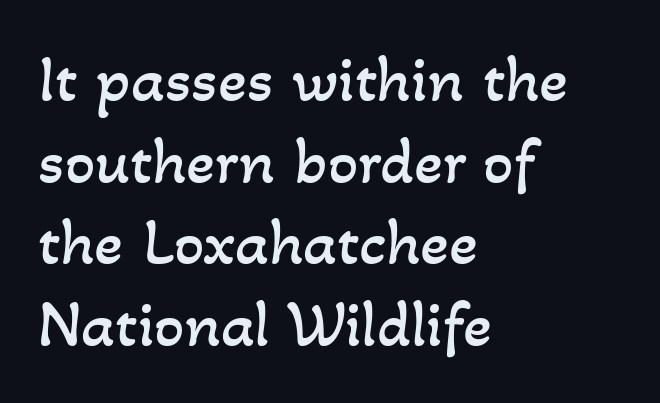
Q: Is the text bold? A: No.
Q: Is the text underlined? A: No.
Q: How is the paragraph aligned? A: Left-aligned.
Q: Is the spacing between letters normal or unusually wide? A: Normal.
Q: Width (condensed, normal, or wide)? A: Normal.
Q: Stroke contrast? A: Low.
Q: x-height? A: Small.
Q: Monospaced? A: No.
